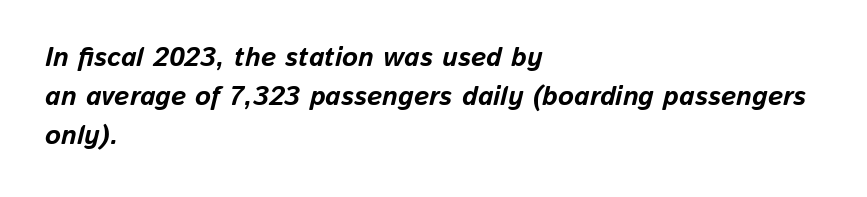
Typeset ragged right — the left edge is the straight one. Words appear dense and cohesive because spacing is normal. Quick note: interline space is typical. Slant detected: the letters are inclined. The space directly below the letters is spotless. Every letter is thick-stroked: bold, no question.
